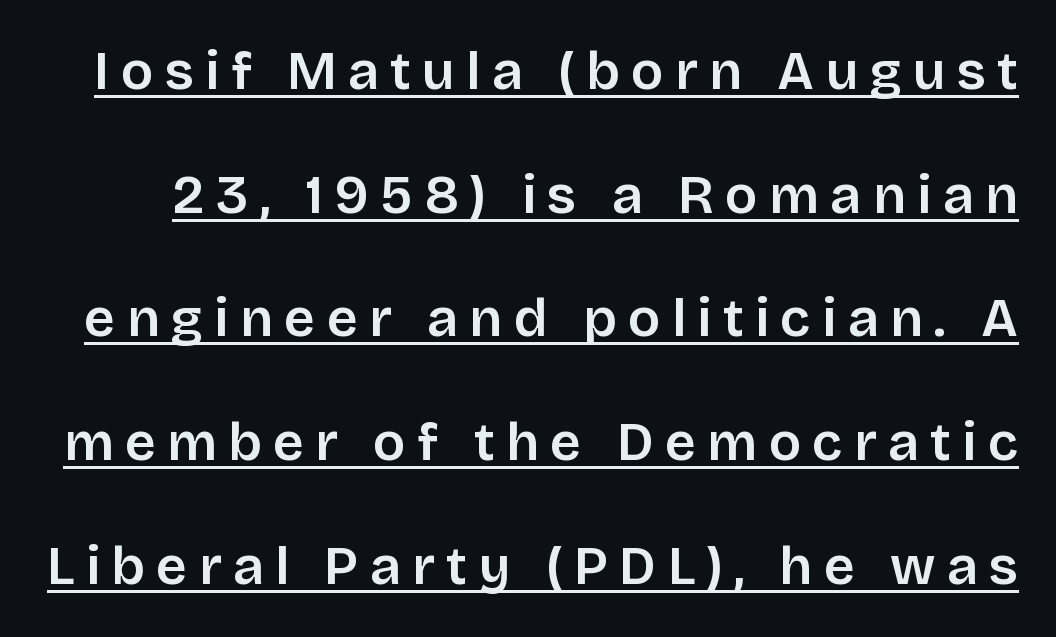
{"serif": "no", "italic": "no", "width": "normal", "stroke_contrast": "low", "x_height": "large", "monospaced": "no", "underline": "yes", "line_spacing": "loose", "line_spacing_ratio": 2.29, "letter_spacing": "wide", "letter_spacing_em": 0.21, "glyph_px": 54}
